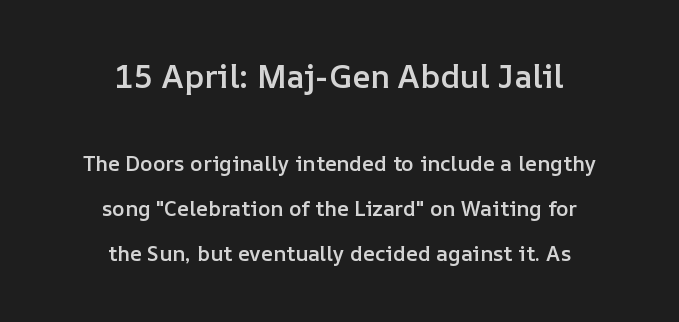
Do the letters lean? They stand straight. Caption: semibold face, moderately heavy strokes. Do the characters align in a grid? No, the font is proportional. In terms of leading, this rendering errs on the spacious side. Size contrast runs from large at the top to small at the bottom. The words here are not underlined.
